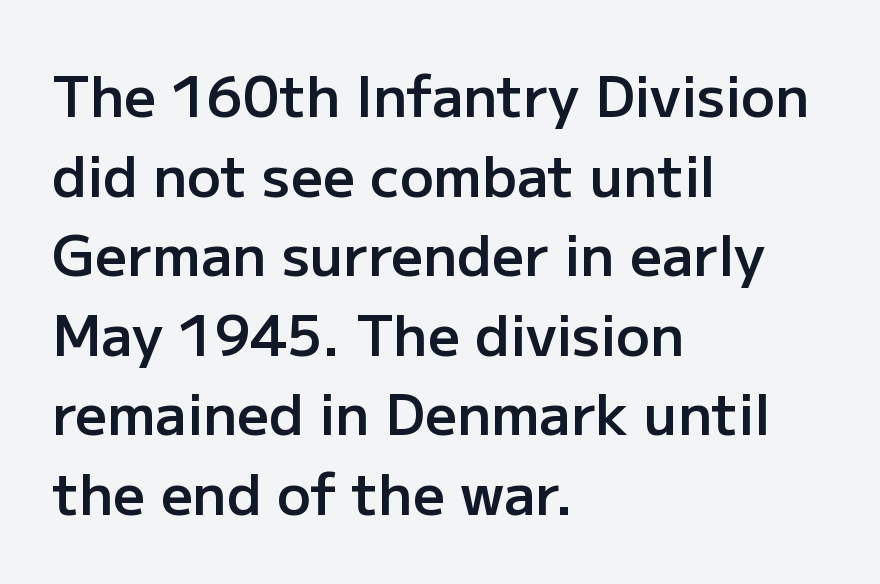
{"serif": "no", "italic": "no", "bold": "semi", "weight": "semibold", "width": "normal", "stroke_contrast": "low", "x_height": "medium", "monospaced": "no", "underline": "no", "align": "left", "line_spacing": "normal", "line_spacing_ratio": 1.42, "letter_spacing": "normal", "letter_spacing_em": 0.0, "glyph_px": 56}
